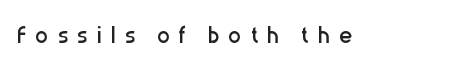
Character widths vary here, with narrow letters taking less room than wide ones. Display-style spreading of the glyphs; the letterfit is very open. The area under the type is left untouched. Nothing heavy about these letters — not bold at all. The font family rendered here belongs to the sans-serif group. Style check: upright.
